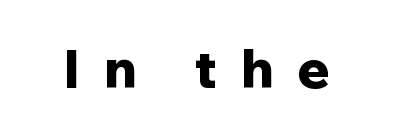
These lines are rendered in a variable-pitch font. Underlining? Definitely not there. Compared with typical body copy, the letter spacing here is much looser. Look at the bottom of the vertical strokes: they stop flat, with no serifs. The letters stand upright; this is a roman face. Heavy-handed strokes throughout: this text is bold.
